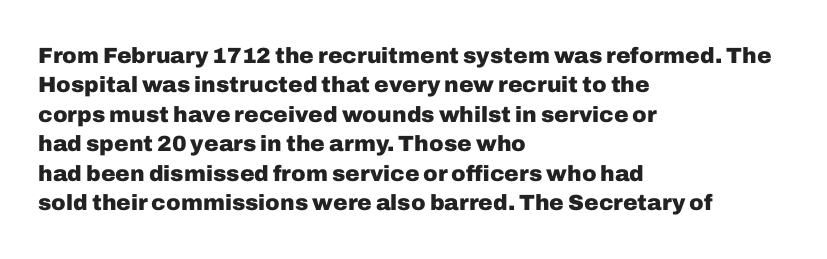
The image shows 22 px bold type, upright; set left-aligned, normal line spacing (1.34x), normal letter spacing, not underlined.
